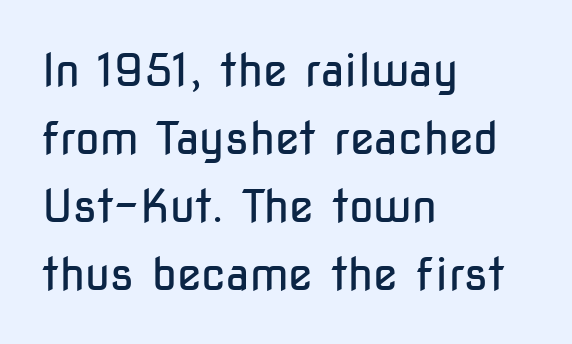
{"serif": "no", "italic": "no", "bold": "no", "weight": "regular", "width": "condensed", "stroke_contrast": "low", "x_height": "medium", "monospaced": "no", "underline": "no", "align": "left", "line_spacing": "normal", "line_spacing_ratio": 1.51, "letter_spacing": "normal", "letter_spacing_em": 0.0, "glyph_px": 45}
